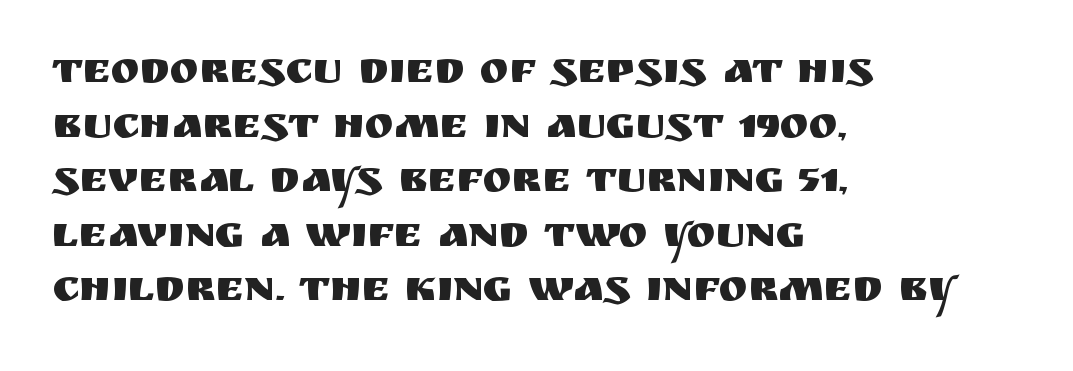
The image shows 43 px sans-serif type, upright; set left-aligned, normal line spacing (1.27x), normal letter spacing, not underlined; medium stroke contrast and a large x-height.
